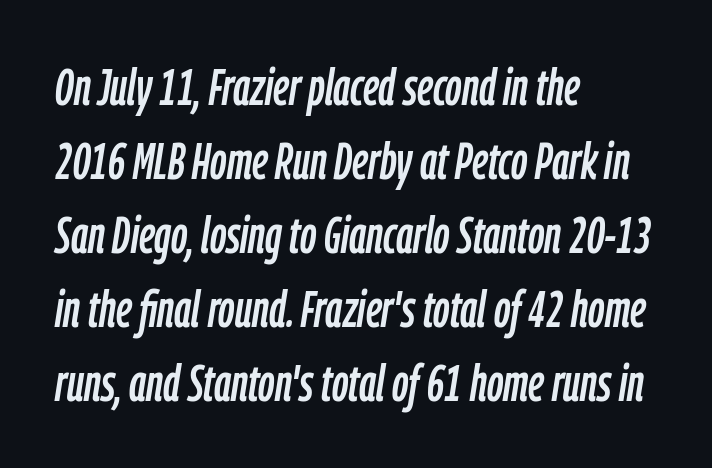
Leading: standard. The words here are not underlined. Letter spacing: default. Italic? Definitely — the glyphs are oblique. One-word summary of the alignment: left.
